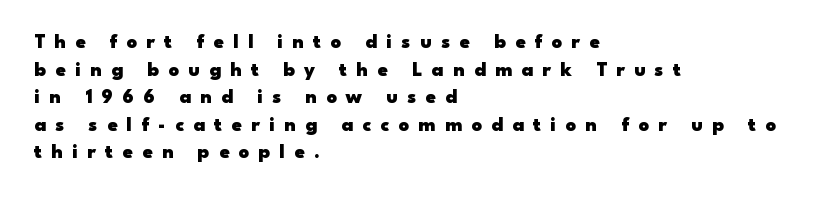
{"italic": "no", "bold": "yes", "underline": "no", "align": "left", "line_spacing": "normal", "line_spacing_ratio": 1.38, "letter_spacing": "wide", "letter_spacing_em": 0.47, "glyph_px": 20}
